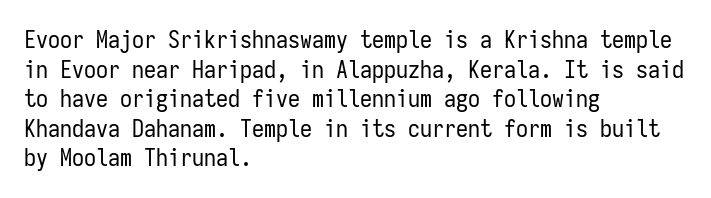
{"italic": "no", "bold": "no", "underline": "no", "align": "left", "line_spacing_ratio": 1.23, "letter_spacing": "normal", "letter_spacing_em": 0.0, "glyph_px": 24}
